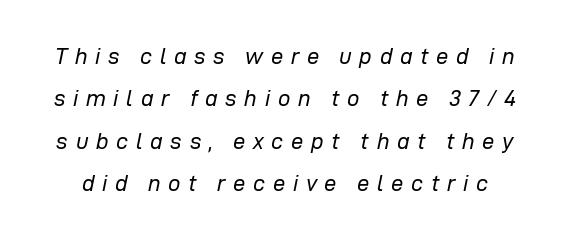
The rendering applies a slant to the glyphs. Lines of text with bare space underneath. Summary of vertical rhythm: relaxed, with wide interline spacing. Loose tracking; the words dissolve into strings of separated letters.
